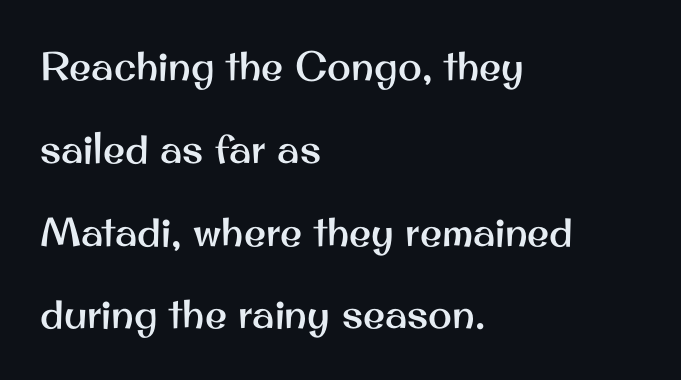
{"serif": "no", "italic": "no", "width": "normal", "stroke_contrast": "medium", "x_height": "small", "monospaced": "no", "underline": "no", "align": "left", "line_spacing": "loose", "line_spacing_ratio": 2.07, "letter_spacing": "normal", "letter_spacing_em": 0.0, "glyph_px": 40}
